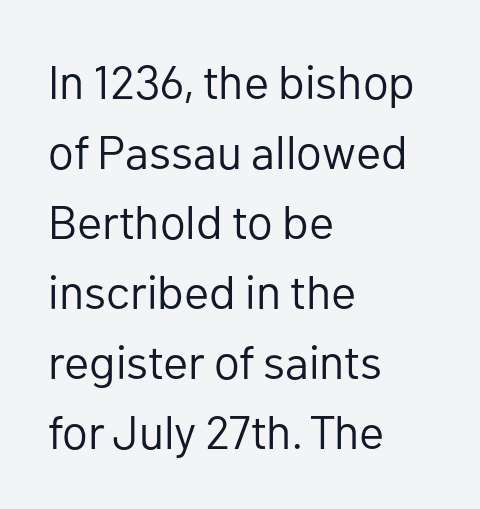
Horizontal bands of white between lines are of average thickness. The glyphs are unaccompanied by any horizontal stroke below them. Note the varied advance widths — an 'i' is clearly narrower than an 'm'. The typesetter chose a ragged-right arrangement here. Nope, not italic — everything's standing straight.
